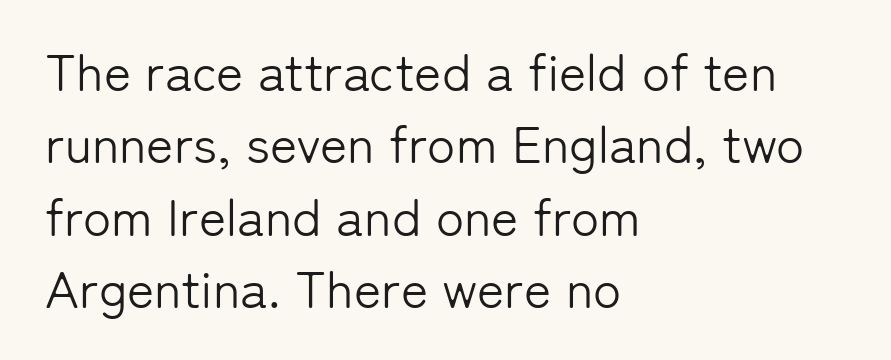
Q: Is the text bold? A: No.
Q: Is the text italic (slanted)? A: No, it is upright.
Q: Is the typeface a serif or a sans-serif typeface? A: Sans-serif.
Q: Is the text underlined? A: No.
Q: How is the paragraph aligned? A: Left-aligned.
Q: Is the spacing between letters normal or unusually wide? A: Normal.
Q: Is the spacing between lines tight, normal or loose? A: Normal.
Q: Width (condensed, normal, or wide)? A: Normal.
Q: Stroke contrast? A: Low.
Q: x-height? A: Medium.
Q: Monospaced? A: No.
